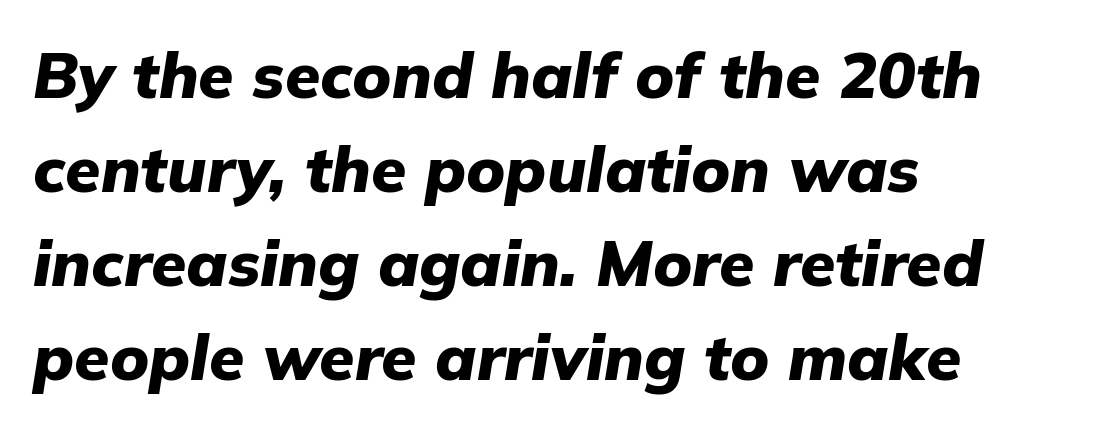
{"italic": "yes", "lean": "right", "slant_degrees": 9, "bold": "yes", "weight": "heavy", "width": "normal", "stroke_contrast": "low", "x_height": "medium", "monospaced": "no", "underline": "no", "align": "left", "line_spacing": "normal", "line_spacing_ratio": 1.47, "letter_spacing": "normal", "letter_spacing_em": 0.0, "glyph_px": 64}
